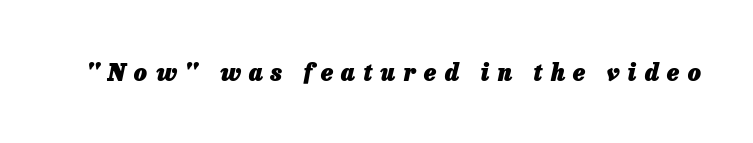
Short note: letters widely spaced. How heavy is the stroke? Heavy — this is a bold. A bare baseline throughout the passage. Every character sits at an angle, as italics do.
